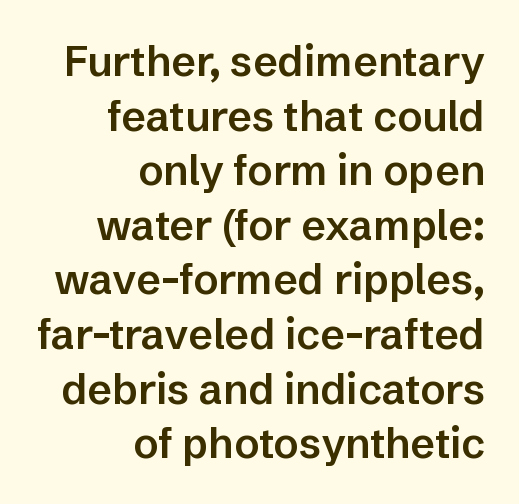
Q: Is the text bold? A: Semi-bold.
Q: Is the text italic (slanted)? A: No, it is upright.
Q: Is the typeface a serif or a sans-serif typeface? A: Sans-serif.
Q: Is the text underlined? A: No.
Q: How is the paragraph aligned? A: Right-aligned.
Q: Is the spacing between letters normal or unusually wide? A: Normal.
Q: Is the spacing between lines tight, normal or loose? A: Normal.
Q: Width (condensed, normal, or wide)? A: Normal.
Q: Stroke contrast? A: Low.
Q: x-height? A: Medium.
Q: Monospaced? A: No.
